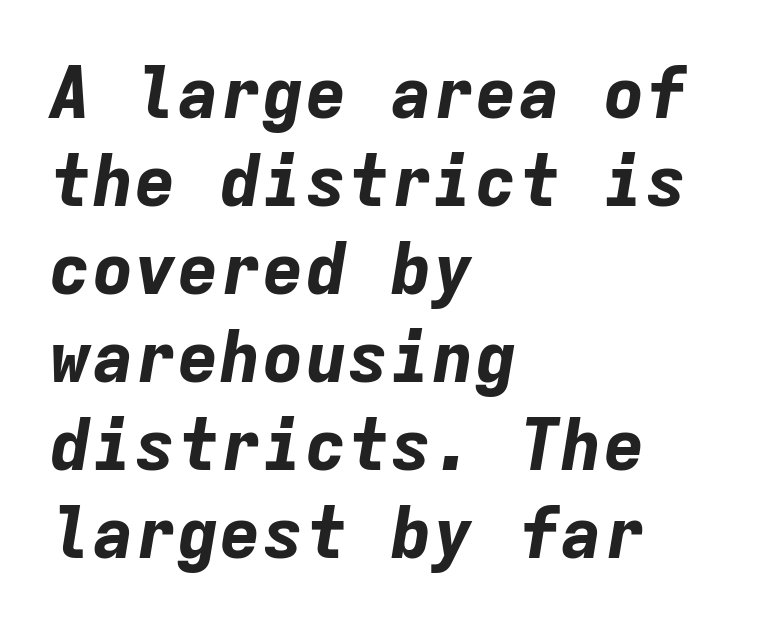
{"italic": "yes", "lean": "right", "slant_degrees": 9, "bold": "yes", "weight": "bold", "width": "normal", "stroke_contrast": "low", "x_height": "medium", "monospaced": "yes", "underline": "no", "align": "left", "line_spacing_ratio": 1.24, "letter_spacing": "normal", "letter_spacing_em": 0.0, "glyph_px": 71}
